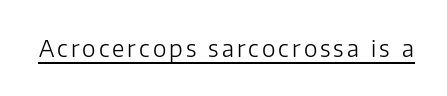
Q: Is the text bold? A: No.
Q: Is the text italic (slanted)? A: No, it is upright.
Q: Is the text underlined? A: Yes.
